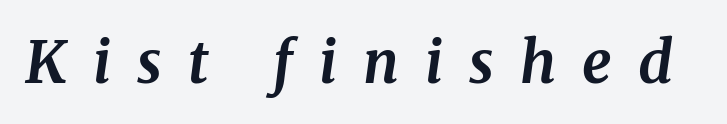
Look at the tracking — it's clearly loosened, letters drifting apart. Each letter's strokes conclude with small projecting serifs. Underline: absent. You could not count columns in this text — the font is proportionally spaced.
